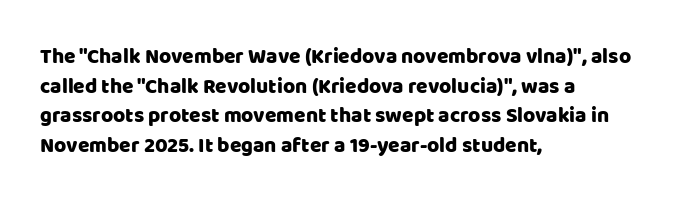
{"italic": "no", "underline": "no", "align": "left", "line_spacing": "normal", "line_spacing_ratio": 1.41, "letter_spacing": "normal", "letter_spacing_em": 0.0, "glyph_px": 21}
